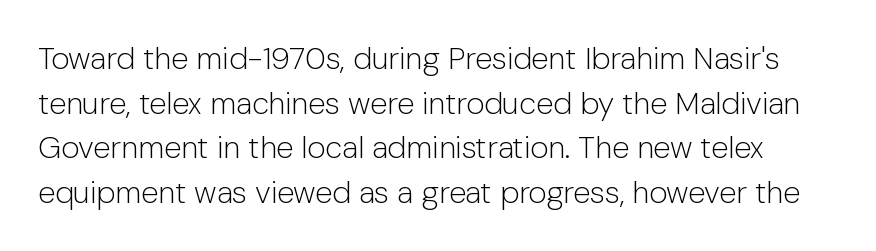
{"serif": "no", "italic": "no", "bold": "no", "weight": "light", "width": "normal", "stroke_contrast": "low", "x_height": "medium", "monospaced": "no", "underline": "no", "line_spacing": "normal", "line_spacing_ratio": 1.44, "letter_spacing": "normal", "letter_spacing_em": 0.0, "glyph_px": 31}
